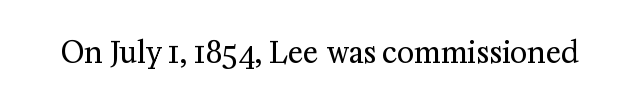
Q: Is the text bold? A: No.
Q: Is the text italic (slanted)? A: No, it is upright.
Q: Is the typeface a serif or a sans-serif typeface? A: Serif.
Q: Is the text underlined? A: No.
Q: Is the spacing between letters normal or unusually wide? A: Normal.
Q: Width (condensed, normal, or wide)? A: Normal.
Q: Stroke contrast? A: Medium.
Q: x-height? A: Medium.
Q: Monospaced? A: No.
